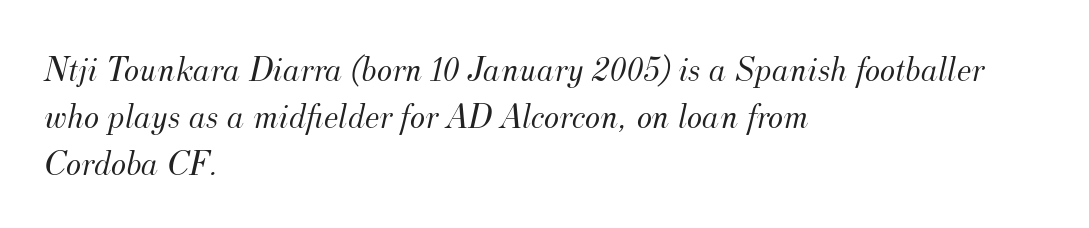
{"serif": "yes", "italic": "yes", "lean": "right", "slant_degrees": 12, "bold": "no", "weight": "light", "width": "normal", "stroke_contrast": "medium", "x_height": "small", "monospaced": "no", "underline": "no", "align": "left", "line_spacing": "normal", "line_spacing_ratio": 1.31, "letter_spacing": "normal", "letter_spacing_em": 0.0, "glyph_px": 36}
